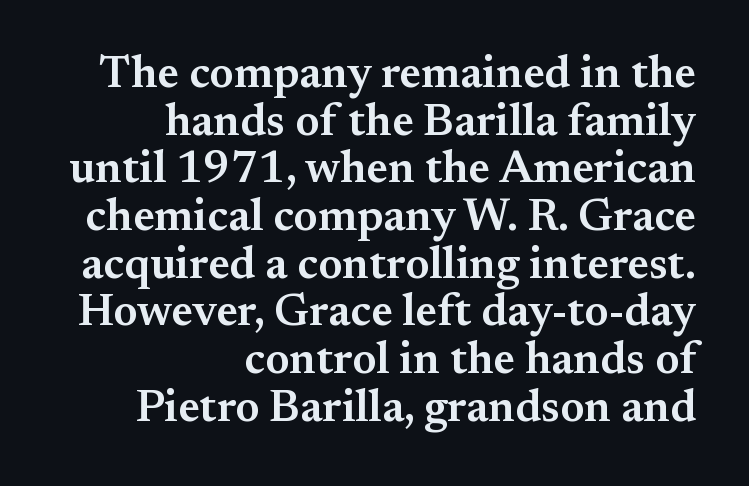
Q: Is the text bold? A: Semi-bold.
Q: Is the text italic (slanted)? A: No, it is upright.
Q: Is the typeface a serif or a sans-serif typeface? A: Serif.
Q: Is the text underlined? A: No.
Q: How is the paragraph aligned? A: Right-aligned.
Q: Is the spacing between letters normal or unusually wide? A: Normal.
Q: Is the spacing between lines tight, normal or loose? A: Tight.
Q: Width (condensed, normal, or wide)? A: Normal.
Q: Stroke contrast? A: Medium.
Q: x-height? A: Small.
Q: Monospaced? A: No.
